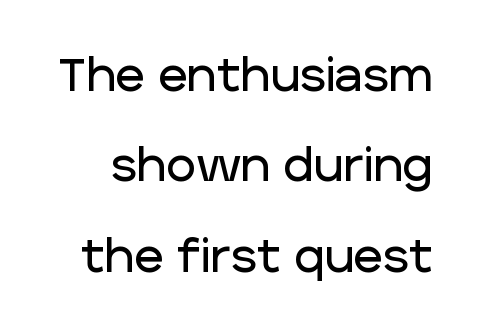
The image shows 45 px sans-serif type, upright; set loose line spacing (2.01x), normal letter spacing, not underlined; low stroke contrast and a large x-height.
